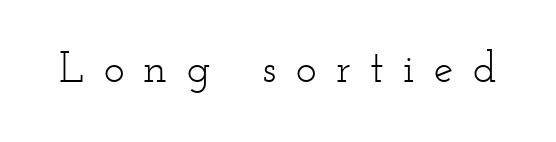
{"serif": "yes", "italic": "no", "bold": "no", "weight": "light", "width": "wide", "stroke_contrast": "low", "x_height": "small", "monospaced": "no", "underline": "no", "letter_spacing": "wide", "letter_spacing_em": 0.44, "glyph_px": 44}
